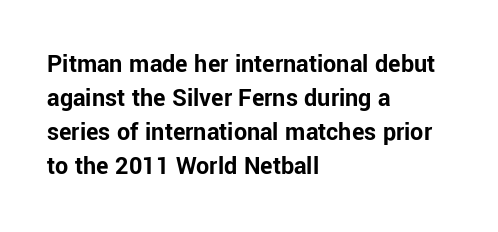
The image shows 26 px bold type, upright; set left-aligned, normal line spacing (1.31x), normal letter spacing, not underlined.
